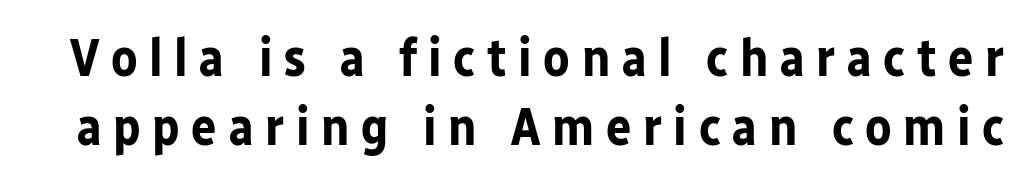
Q: Is the text bold? A: Yes.
Q: Is the text italic (slanted)? A: No, it is upright.
Q: Is the typeface a serif or a sans-serif typeface? A: Sans-serif.
Q: Is the text underlined? A: No.
Q: Is the spacing between letters normal or unusually wide? A: Unusually wide.
Q: Is the spacing between lines tight, normal or loose? A: Normal.
Q: Width (condensed, normal, or wide)? A: Normal.
Q: Stroke contrast? A: Low.
Q: x-height? A: Medium.
Q: Monospaced? A: No.
